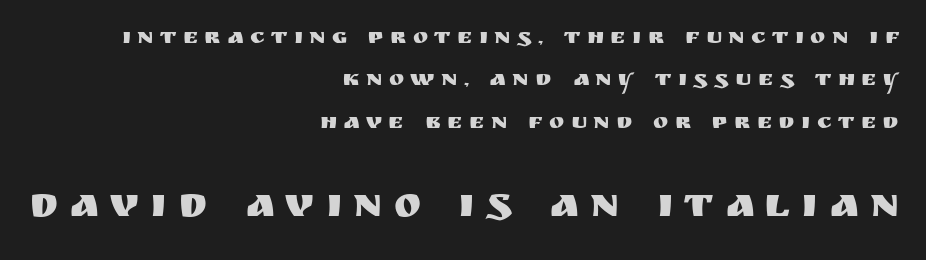
{"serif": "no", "italic": "no", "width": "normal", "stroke_contrast": "medium", "x_height": "large", "monospaced": "no", "underline": "no", "align": "right", "line_spacing_ratio": 1.84, "letter_spacing": "wide", "letter_spacing_em": 0.28, "larger_block": "second", "size_ratio": 1.78, "glyph_px": 41}
